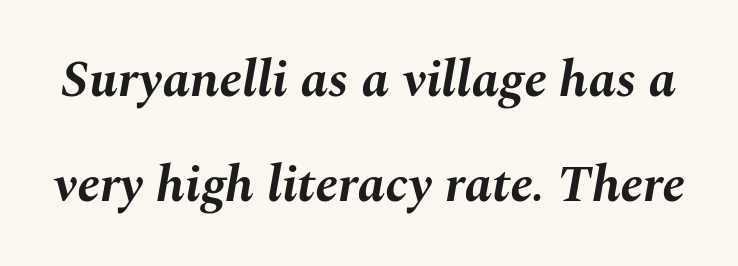
{"italic": "yes", "lean": "right", "slant_degrees": 10, "bold": "yes", "weight": "bold", "width": "normal", "stroke_contrast": "medium", "x_height": "medium", "monospaced": "no", "underline": "no", "line_spacing": "loose", "line_spacing_ratio": 2.01, "letter_spacing": "normal", "letter_spacing_em": 0.0, "glyph_px": 52}
